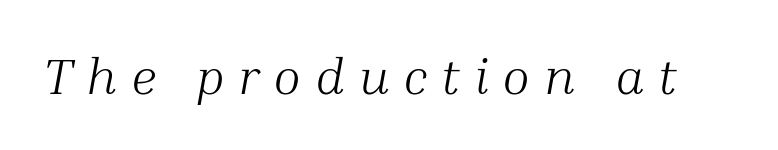
Q: Is the text bold? A: No.
Q: Is the text italic (slanted)? A: Yes, it leans right by about 10 degrees.
Q: Is the typeface a serif or a sans-serif typeface? A: Serif.
Q: Is the text underlined? A: No.
Q: Is the spacing between letters normal or unusually wide? A: Unusually wide.
Q: Width (condensed, normal, or wide)? A: Normal.
Q: Stroke contrast? A: Medium.
Q: x-height? A: Medium.
Q: Monospaced? A: No.
